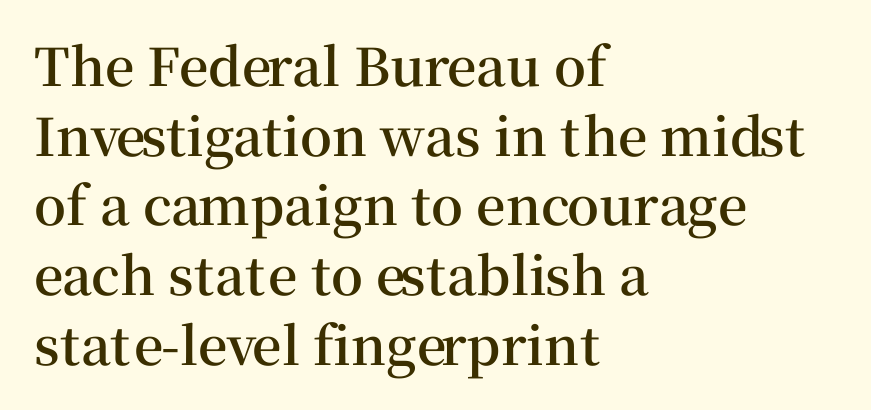
The image shows 52 px semibold serif type, upright; set left-aligned, normal line spacing (1.34x), normal letter spacing, not underlined; medium stroke contrast and a medium x-height.
